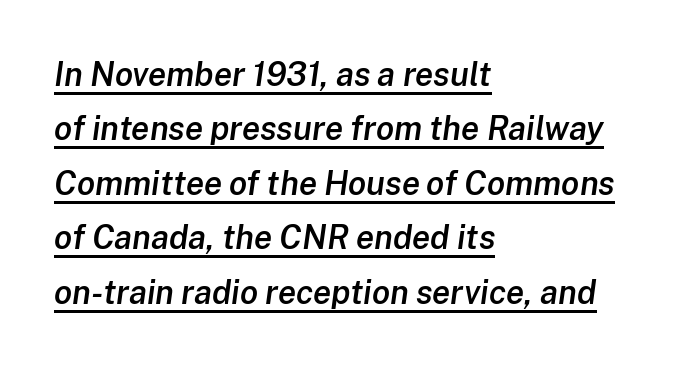
The image shows 33 px semibold type, italic (leaning right); set left-aligned, normal line spacing (1.65x), normal letter spacing, underlined; low stroke contrast and a medium x-height.
